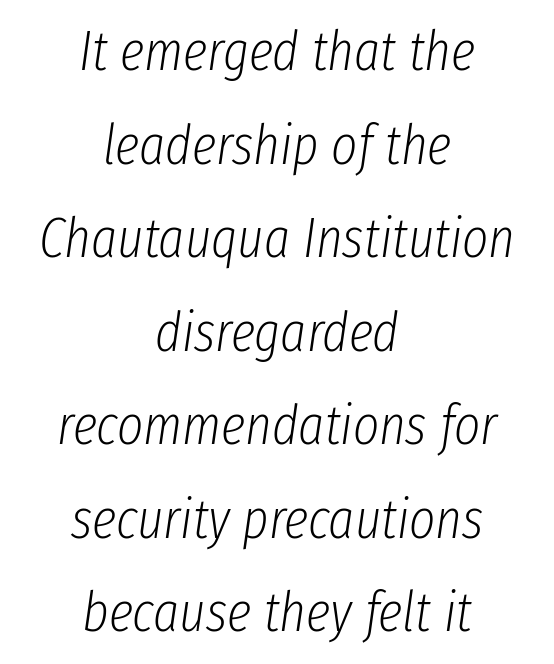
A clean baseline with only descenders dipping below it. Emphasis-style slanted type is in use. Regarding leading, the lines here are spaced in the standard way. What stands out about the letter spacing? Nothing — it is the standard amount.
